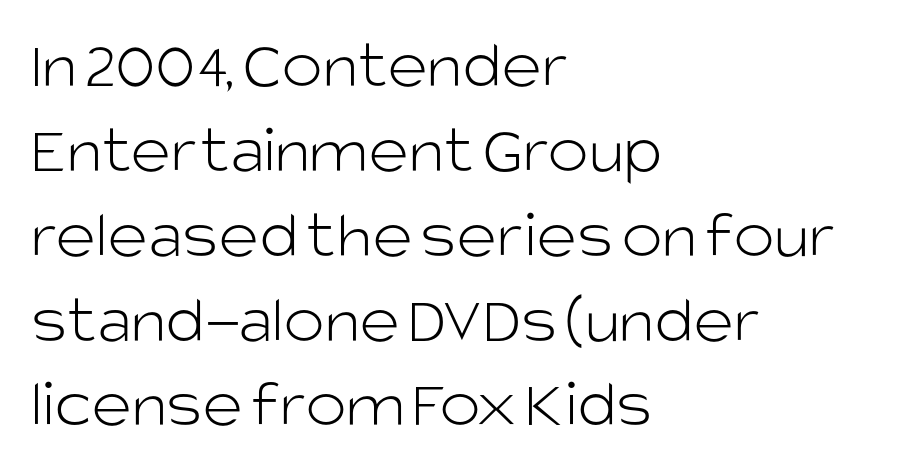
{"serif": "no", "italic": "no", "bold": "no", "weight": "light", "width": "normal", "stroke_contrast": "low", "x_height": "large", "monospaced": "no", "underline": "no", "align": "left", "line_spacing_ratio": 1.23, "letter_spacing": "normal", "letter_spacing_em": 0.0, "glyph_px": 69}
